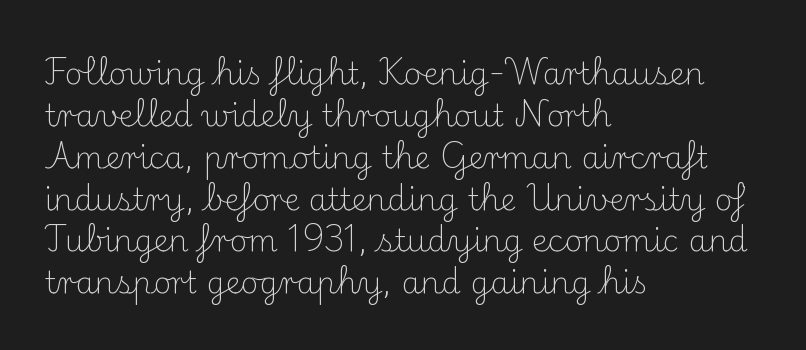
The image shows 31 px light serif type, upright; set left-aligned, normal line spacing (1.35x), normal letter spacing, not underlined; medium stroke contrast and a small x-height.
